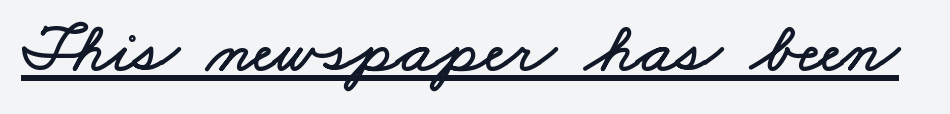
Q: Is the text underlined? A: Yes.
Q: Is the spacing between letters normal or unusually wide? A: Normal.
Q: Width (condensed, normal, or wide)? A: Wide.
Q: Stroke contrast? A: Low.
Q: x-height? A: Small.
Q: Monospaced? A: No.
